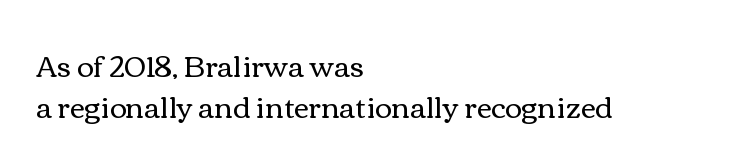
Q: Is the text bold? A: No.
Q: Is the text italic (slanted)? A: No, it is upright.
Q: Is the text underlined? A: No.
Q: How is the paragraph aligned? A: Left-aligned.
Q: Is the spacing between letters normal or unusually wide? A: Normal.
Q: Is the spacing between lines tight, normal or loose? A: Normal.
Q: Width (condensed, normal, or wide)? A: Wide.
Q: Stroke contrast? A: Medium.
Q: x-height? A: Medium.
Q: Monospaced? A: No.
